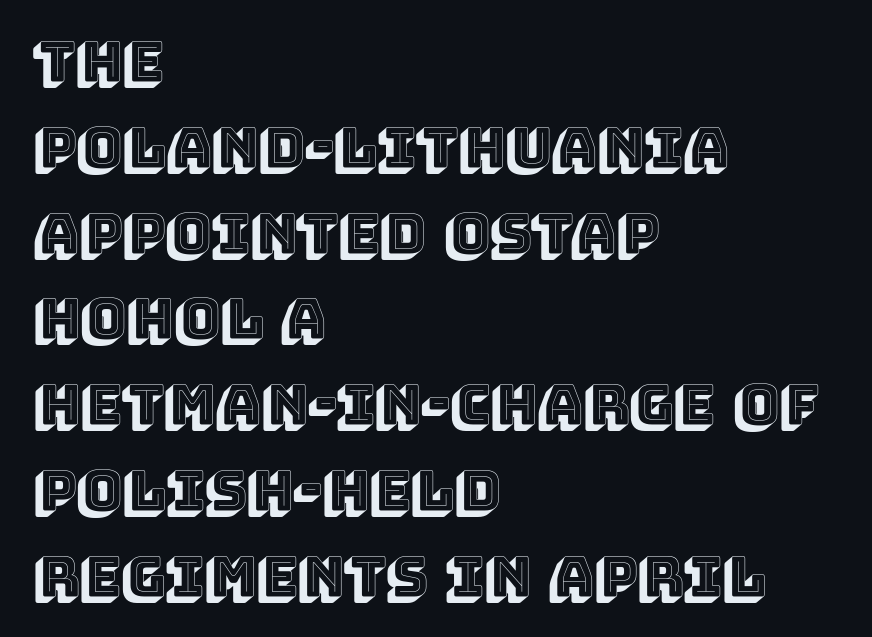
Character widths vary here, with narrow letters taking less room than wide ones. Quick note: not italic, upright. Normally led — the rows are evenly, conventionally spaced. Nothing unusual about the tracking: characters are spaced as the font intends. Quick note: underline off.
